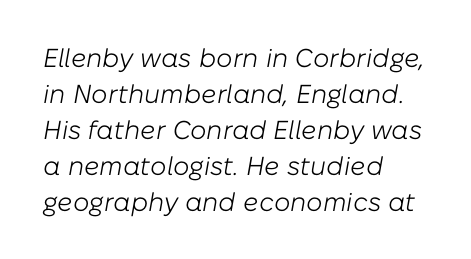
Q: Is the text bold? A: No.
Q: Is the text italic (slanted)? A: Yes, it leans right by about 10 degrees.
Q: Is the text underlined? A: No.
Q: How is the paragraph aligned? A: Left-aligned.
Q: Is the spacing between letters normal or unusually wide? A: Normal.
Q: Is the spacing between lines tight, normal or loose? A: Normal.
